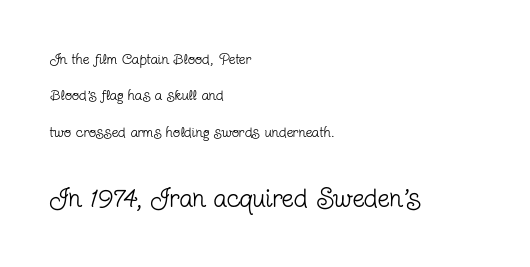
{"italic": "no", "bold": "no", "underline": "no", "align": "left", "line_spacing": "loose", "line_spacing_ratio": 2.43, "letter_spacing": "normal", "letter_spacing_em": 0.0, "larger_block": "second", "size_ratio": 1.8, "glyph_px": 27}
